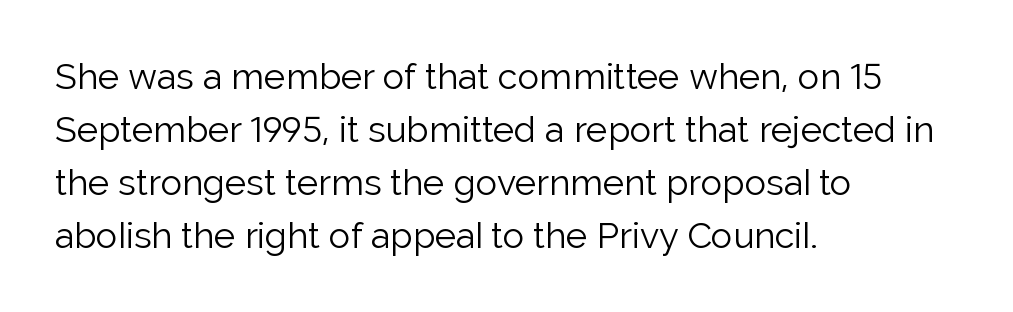
{"serif": "no", "italic": "no", "bold": "no", "weight": "light", "width": "normal", "stroke_contrast": "low", "x_height": "medium", "monospaced": "no", "underline": "no", "align": "left", "line_spacing": "normal", "line_spacing_ratio": 1.47, "letter_spacing": "normal", "letter_spacing_em": 0.0, "glyph_px": 36}
